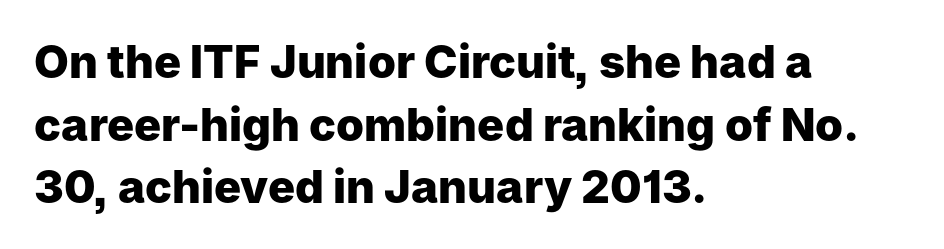
{"serif": "no", "italic": "no", "bold": "yes", "weight": "heavy", "width": "normal", "stroke_contrast": "low", "x_height": "medium", "monospaced": "no", "underline": "no", "align": "left", "line_spacing": "normal", "line_spacing_ratio": 1.39, "letter_spacing": "normal", "letter_spacing_em": 0.0, "glyph_px": 45}
